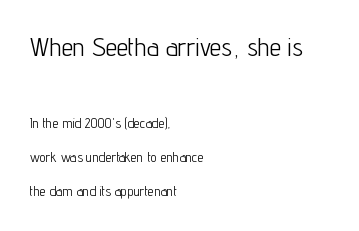
Beneath every word, the page is bare. This sample trades compactness for vertical openness between lines. A typesetter would call this zero additional tracking. One-word summary of the alignment: left. No italicization has been applied; the sample stays upright. Look at the glyph heights: the upper group is clearly the bigger setting.
